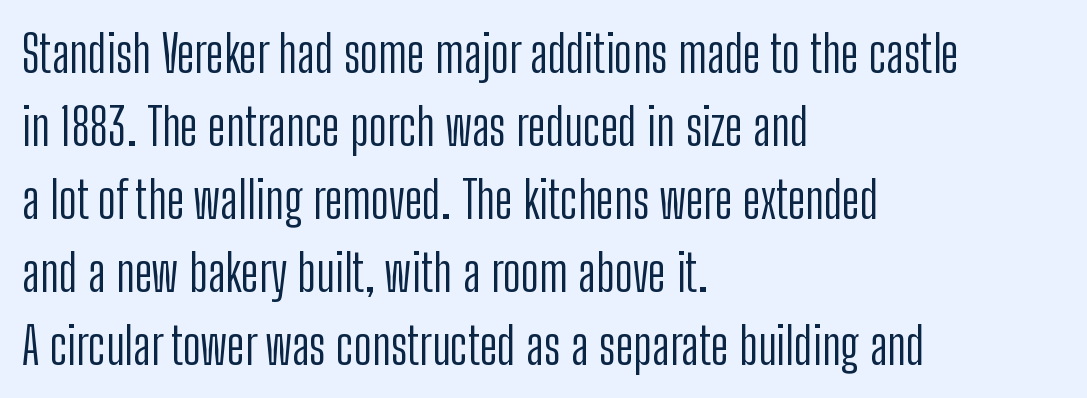
Q: Is the text bold? A: No.
Q: Is the text italic (slanted)? A: No, it is upright.
Q: Is the typeface a serif or a sans-serif typeface? A: Sans-serif.
Q: Is the text underlined? A: No.
Q: How is the paragraph aligned? A: Left-aligned.
Q: Is the spacing between letters normal or unusually wide? A: Normal.
Q: Is the spacing between lines tight, normal or loose? A: Normal.
Q: Width (condensed, normal, or wide)? A: Condensed.
Q: Stroke contrast? A: Low.
Q: x-height? A: Medium.
Q: Monospaced? A: No.
